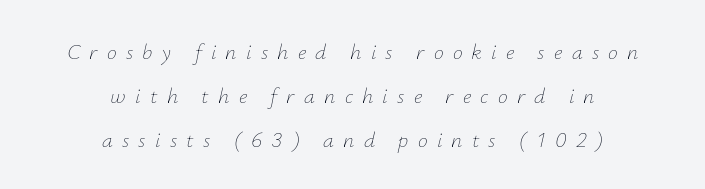
The font is comparable to plain body text, perhaps lighter. Yep, that's italic — everything's leaning. The rendering positions every line midway between the sides. Rows of type keep a wide berth in the vertical direction. Look at the tracking — it's clearly loosened, letters drifting apart. Type without underlining.
